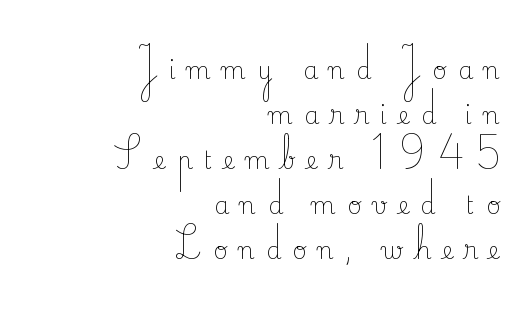
The image shows 24 px text type, upright; set right-aligned, line spacing 1.88x, unusually wide letter spacing (+0.47 em), not underlined.
